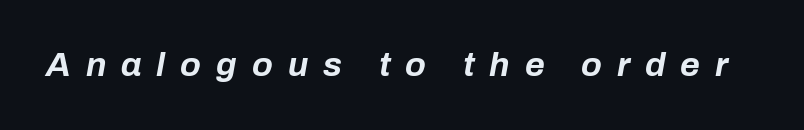
Q: Is the text bold? A: Yes.
Q: Is the text italic (slanted)? A: Yes, it leans right by about 10 degrees.
Q: Is the text underlined? A: No.
Q: Is the spacing between letters normal or unusually wide? A: Unusually wide.
Q: Width (condensed, normal, or wide)? A: Normal.
Q: Stroke contrast? A: Low.
Q: x-height? A: Medium.
Q: Monospaced? A: No.
